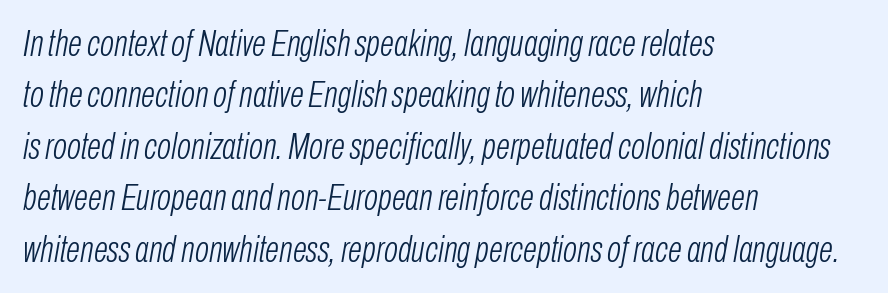
Q: Is the text bold? A: No.
Q: Is the text italic (slanted)? A: Yes, it leans right by about 10 degrees.
Q: Is the text underlined? A: No.
Q: How is the paragraph aligned? A: Left-aligned.
Q: Is the spacing between letters normal or unusually wide? A: Normal.
Q: Is the spacing between lines tight, normal or loose? A: Normal.
Q: Width (condensed, normal, or wide)? A: Condensed.
Q: Stroke contrast? A: Low.
Q: x-height? A: Medium.
Q: Monospaced? A: No.
